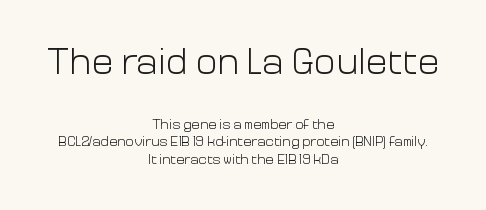
{"serif": "no", "italic": "no", "bold": "no", "weight": "light", "width": "normal", "stroke_contrast": "low", "x_height": "medium", "monospaced": "no", "underline": "no", "align": "center", "line_spacing_ratio": 1.23, "letter_spacing": "normal", "letter_spacing_em": 0.0, "larger_block": "first", "size_ratio": 2.64, "glyph_px": 37}
